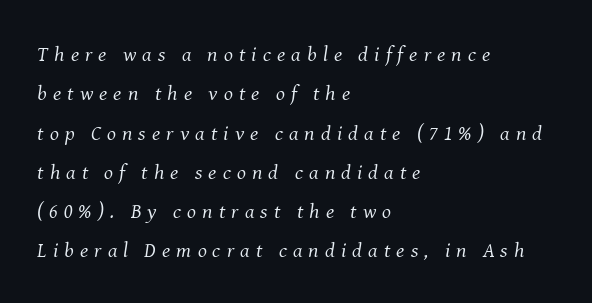
{"italic": "yes", "lean": "right", "slant_degrees": 8, "bold": "no", "underline": "no", "align": "left", "line_spacing_ratio": 1.87, "letter_spacing": "wide", "letter_spacing_em": 0.29, "glyph_px": 21}
